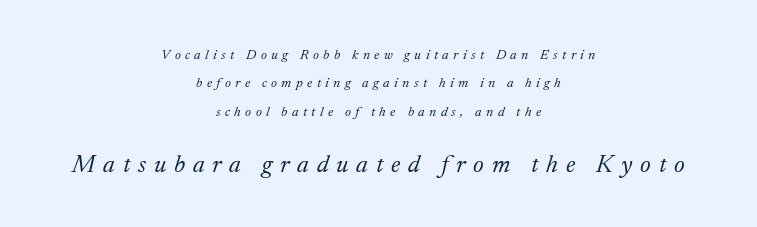
Q: Is the text bold? A: No.
Q: Is the text italic (slanted)? A: Yes, it leans right by about 17 degrees.
Q: Is the text underlined? A: No.
Q: How is the paragraph aligned? A: Centered.
Q: Is the spacing between letters normal or unusually wide? A: Unusually wide.
Q: Is the spacing between lines tight, normal or loose? A: Loose.
Q: Which block of text is set in a larger size, the first (top) or the second (bottom)? A: The second (bottom) one.
